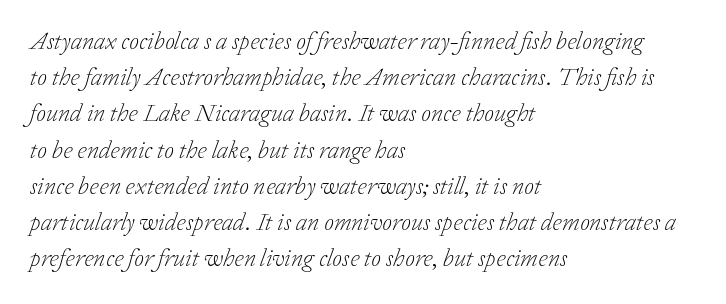
Q: Is the text bold? A: No.
Q: Is the text italic (slanted)? A: Yes, it leans right by about 20 degrees.
Q: Is the text underlined? A: No.
Q: How is the paragraph aligned? A: Left-aligned.
Q: Is the spacing between letters normal or unusually wide? A: Normal.
Q: Is the spacing between lines tight, normal or loose? A: Normal.
